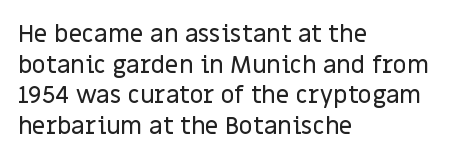
{"italic": "no", "underline": "no", "align": "left", "line_spacing": "normal", "line_spacing_ratio": 1.28, "letter_spacing": "normal", "letter_spacing_em": 0.0, "glyph_px": 24}
